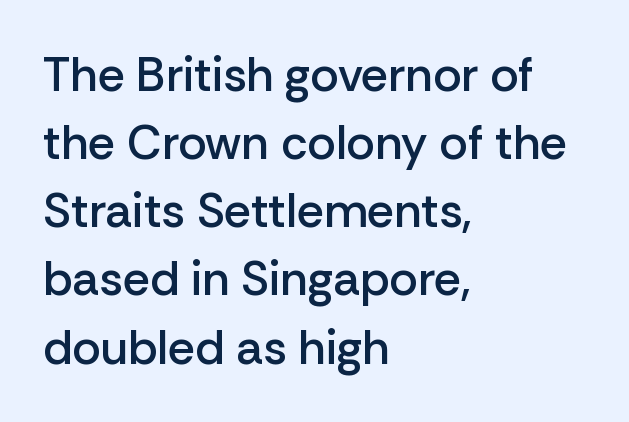
The image shows 48 px semibold sans-serif type, upright; set left-aligned, normal line spacing (1.42x), normal letter spacing, not underlined; low stroke contrast and a medium x-height.
